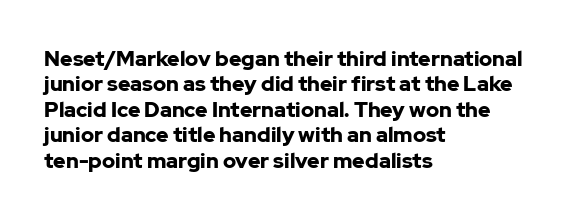
Q: Is the text bold? A: Yes.
Q: Is the text italic (slanted)? A: No, it is upright.
Q: Is the text underlined? A: No.
Q: How is the paragraph aligned? A: Left-aligned.
Q: Is the spacing between letters normal or unusually wide? A: Normal.
